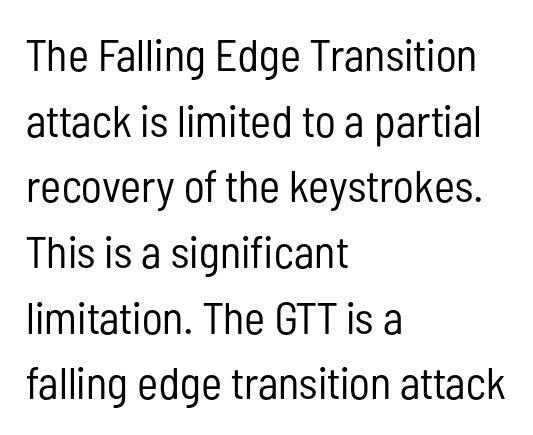
Q: Is the text bold? A: No.
Q: Is the text italic (slanted)? A: No, it is upright.
Q: Is the typeface a serif or a sans-serif typeface? A: Sans-serif.
Q: Is the text underlined? A: No.
Q: How is the paragraph aligned? A: Left-aligned.
Q: Is the spacing between letters normal or unusually wide? A: Normal.
Q: Is the spacing between lines tight, normal or loose? A: Normal.
Q: Width (condensed, normal, or wide)? A: Condensed.
Q: Stroke contrast? A: Low.
Q: x-height? A: Medium.
Q: Monospaced? A: No.
